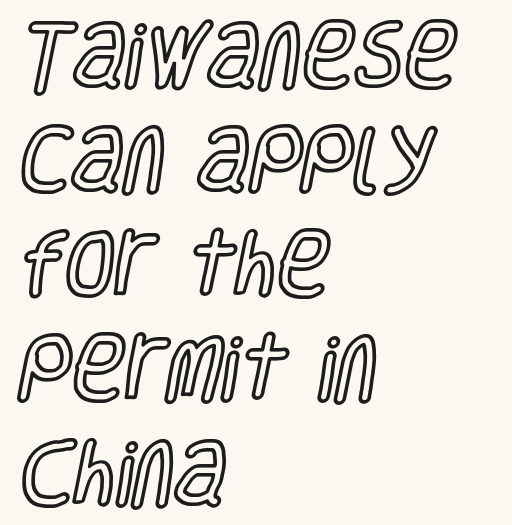
These lines stack with their left ends in a neat column. The leading is moderate, giving the passage an even texture. Tracking value appears to be zero — textbook default spacing. The zone under the glyphs is completely vacant. Varying glyph widths throughout — classic text-font behaviour.
